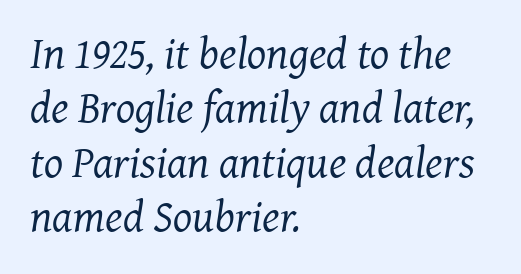
Observe the ordinary spacing: letters are neighbours, not strangers. Words float on clear page, feet unadorned. Designer's note — italics engaged. Stroke terminals: seriffed. Each line starts at the same left margin while the right side varies. Spacing verdict: proportional, widths tailored to each character.
